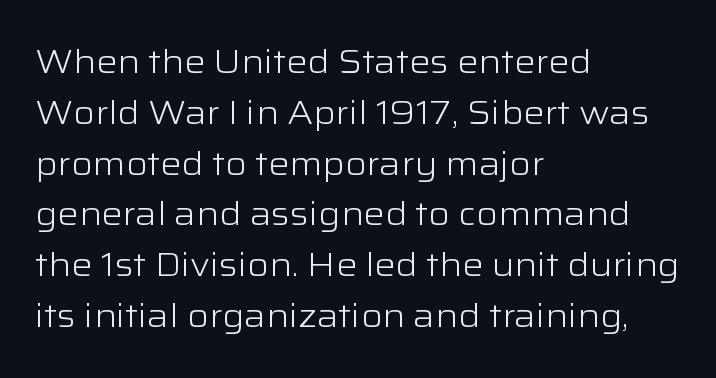
Q: Is the text bold? A: No.
Q: Is the text italic (slanted)? A: No, it is upright.
Q: Is the typeface a serif or a sans-serif typeface? A: Sans-serif.
Q: Is the text underlined? A: No.
Q: How is the paragraph aligned? A: Left-aligned.
Q: Is the spacing between letters normal or unusually wide? A: Normal.
Q: Is the spacing between lines tight, normal or loose? A: Normal.
Q: Width (condensed, normal, or wide)? A: Wide.
Q: Stroke contrast? A: Low.
Q: x-height? A: Medium.
Q: Monospaced? A: No.
